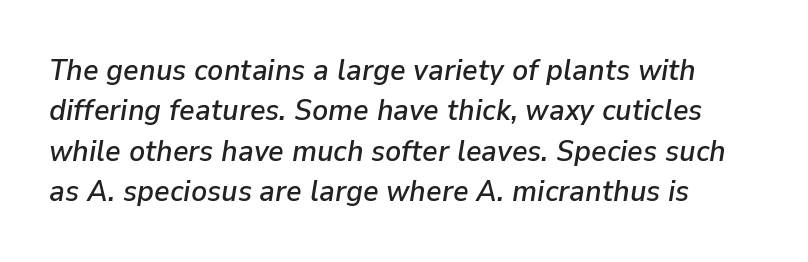
The image shows 30 px text type, italic (leaning right); set normal line spacing (1.35x), normal letter spacing, not underlined; low stroke contrast and a medium x-height.
